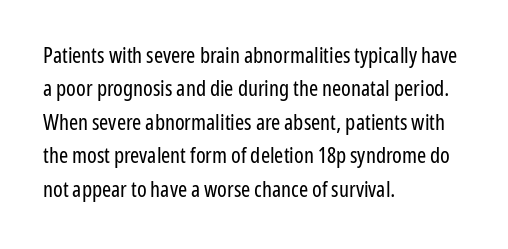
Summary of vertical rhythm: regular, with standard interline spacing. No extra ink here — the face is not bold. Quick note: not italic, upright. Horizontal alignment here is leftward, the default for most running prose.
